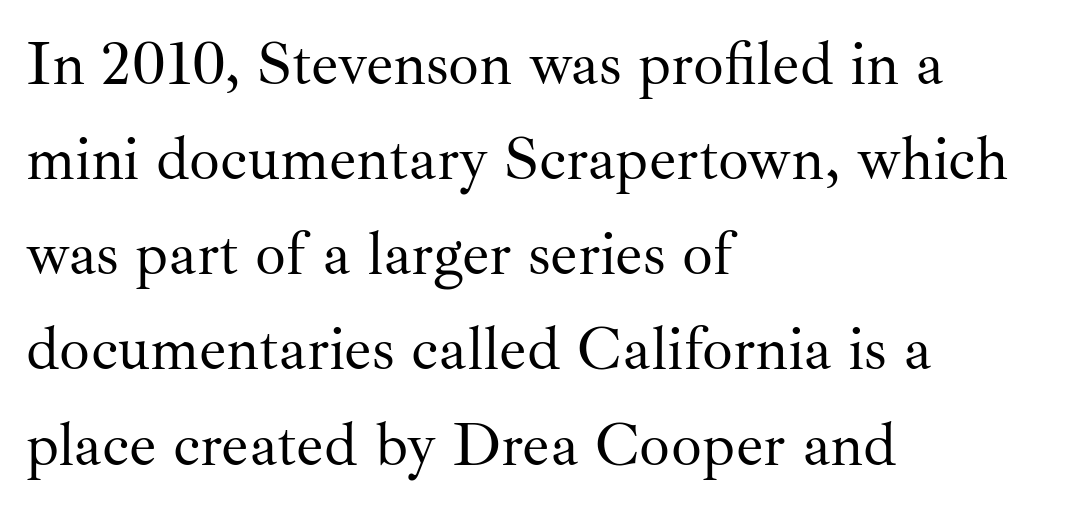
These lines are rendered in a variable-pitch font. Rendered with straight, roman letterforms. Caption: standard tracking, unaltered. These lines stack with their left ends in a neat column. Typographically, this falls in the serif category.
